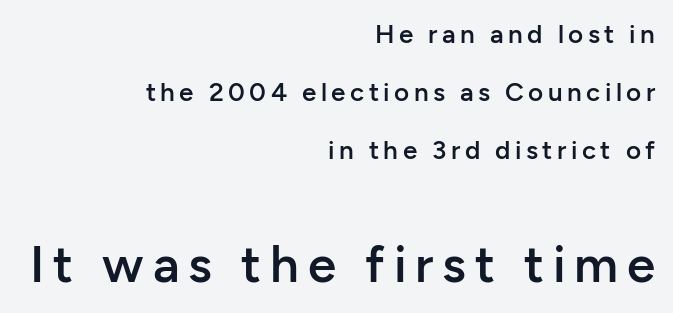
The image shows 51 px semibold sans-serif type, upright; set right-aligned, loose line spacing (2.23x), not underlined; the second (bottom) block is 1.96x larger; low stroke contrast and a medium x-height.
